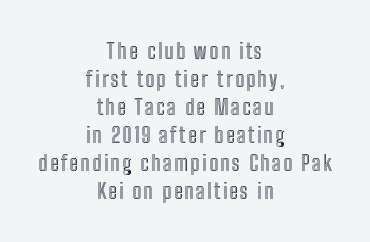
{"italic": "no", "underline": "no", "align": "center", "line_spacing": "normal", "line_spacing_ratio": 1.33, "glyph_px": 21}
